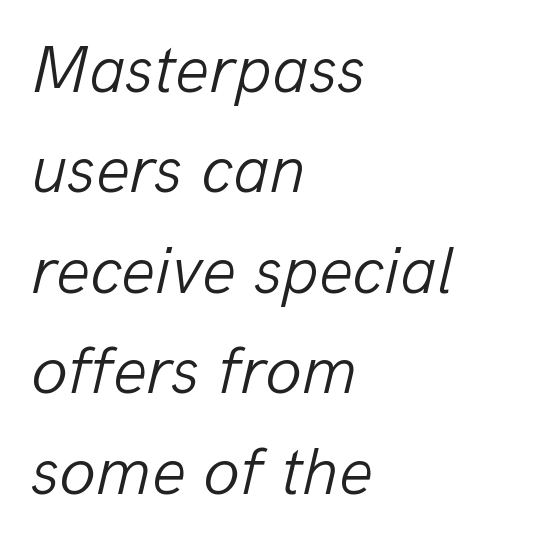
The image shows 67 px light type, italic (leaning right); set left-aligned, normal line spacing (1.5x), normal letter spacing, not underlined; low stroke contrast and a medium x-height.
